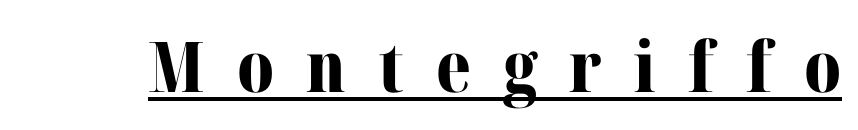
The image shows 70 px bold serif type, upright; set unusually wide letter spacing (+0.46 em), underlined; medium stroke contrast and a medium x-height.
